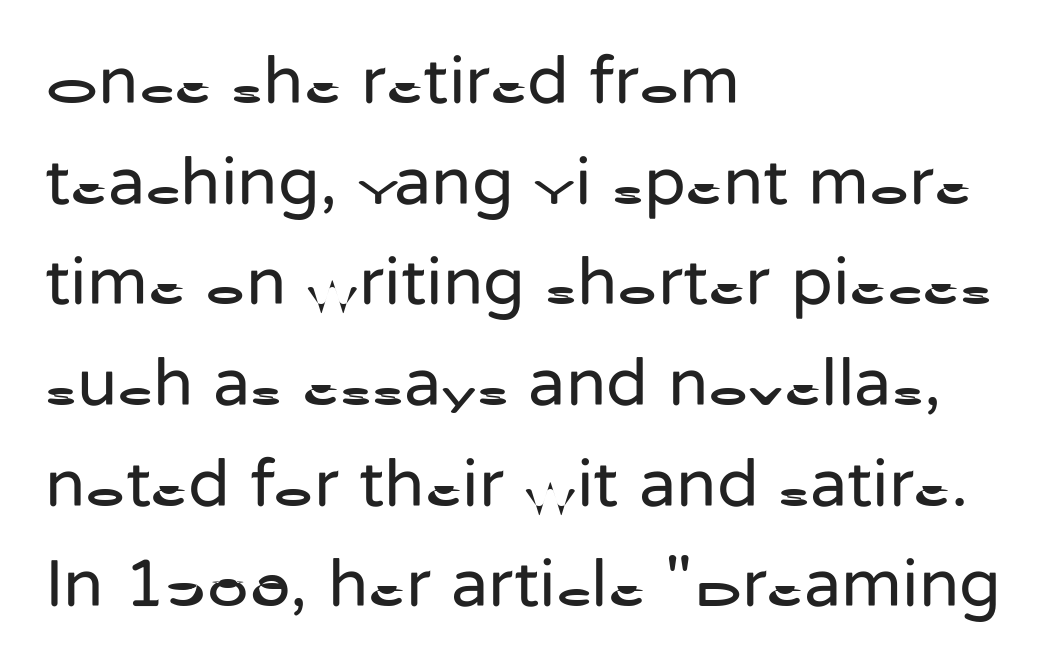
{"serif": "no", "italic": "no", "bold": "no", "weight": "regular", "width": "normal", "stroke_contrast": "low", "x_height": "medium", "monospaced": "no", "underline": "no", "align": "left", "line_spacing": "normal", "line_spacing_ratio": 1.48, "letter_spacing": "normal", "letter_spacing_em": 0.0, "glyph_px": 68}
